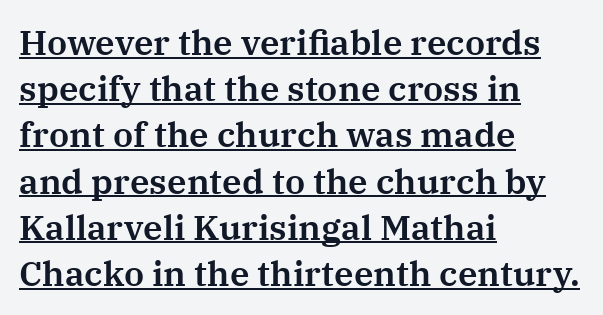
These lines are set flush left with a ragged right edge. Does extra space separate the letters? No, they use regular spacing. Rendered with straight, roman letterforms. Do the characters align in a grid? No, the font is proportional. What decoration does the sample have? An underline. How would I describe the line gaps? Plain and ordinary.
